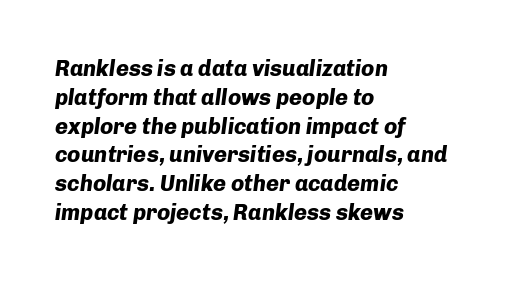
{"italic": "yes", "lean": "right", "slant_degrees": 8, "bold": "yes", "underline": "no", "align": "left", "line_spacing": "normal", "line_spacing_ratio": 1.31, "letter_spacing": "normal", "letter_spacing_em": 0.0, "glyph_px": 22}
